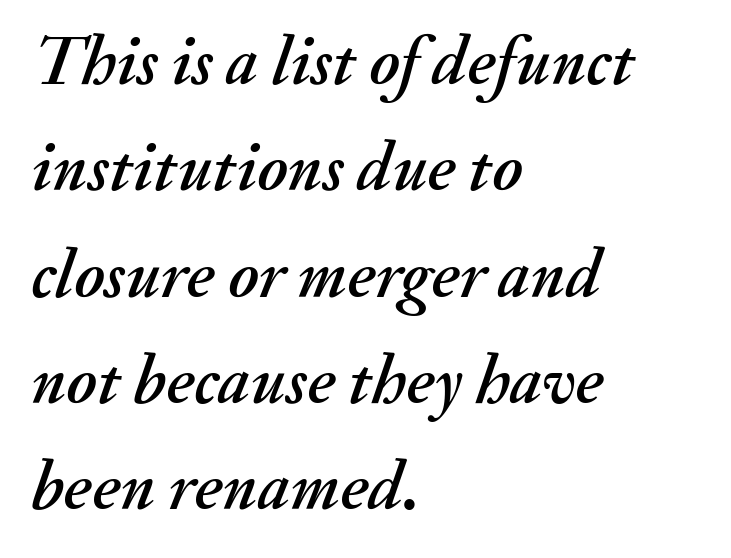
{"italic": "yes", "lean": "right", "slant_degrees": 20, "width": "normal", "stroke_contrast": "medium", "x_height": "small", "monospaced": "no", "underline": "no", "align": "left", "line_spacing": "normal", "line_spacing_ratio": 1.54, "letter_spacing": "normal", "letter_spacing_em": 0.0, "glyph_px": 69}
